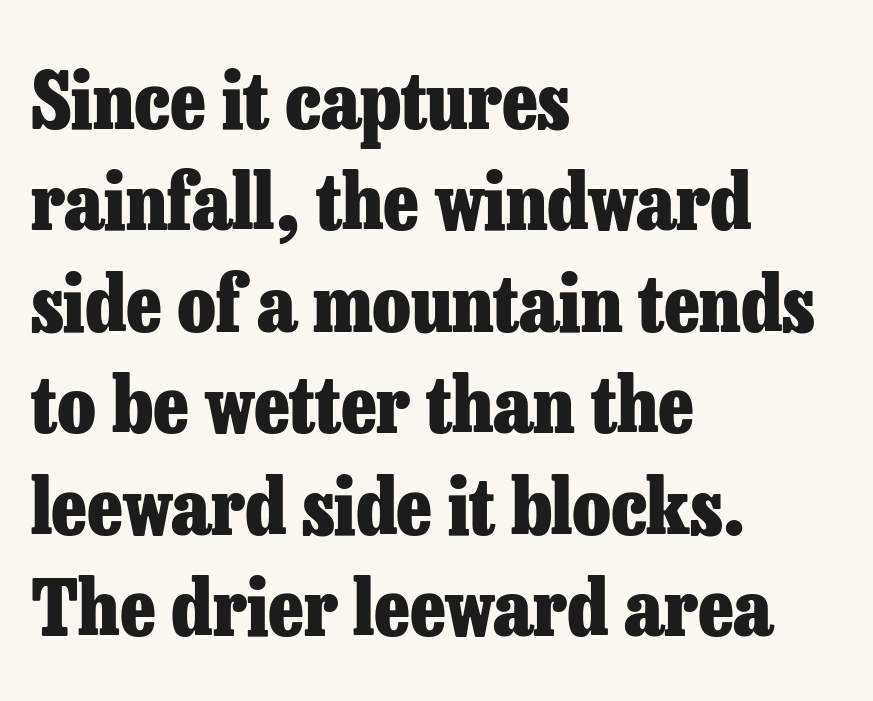
Q: Is the text bold? A: Yes.
Q: Is the text italic (slanted)? A: No, it is upright.
Q: Is the typeface a serif or a sans-serif typeface? A: Serif.
Q: Is the text underlined? A: No.
Q: How is the paragraph aligned? A: Left-aligned.
Q: Is the spacing between letters normal or unusually wide? A: Normal.
Q: Is the spacing between lines tight, normal or loose? A: Normal.
Q: Width (condensed, normal, or wide)? A: Normal.
Q: Stroke contrast? A: Low.
Q: x-height? A: Medium.
Q: Monospaced? A: No.
